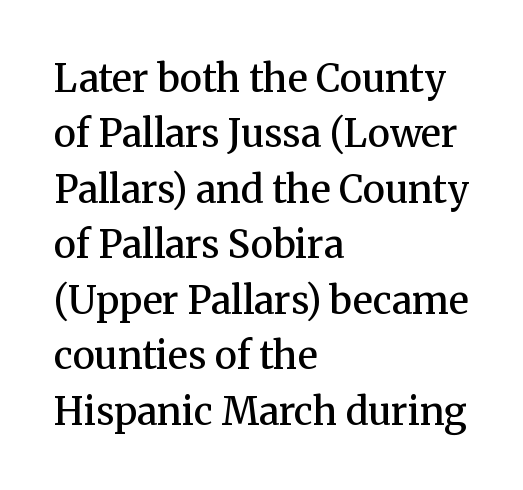
Q: Is the text bold? A: Semi-bold.
Q: Is the text italic (slanted)? A: No, it is upright.
Q: Is the typeface a serif or a sans-serif typeface? A: Serif.
Q: Is the text underlined? A: No.
Q: How is the paragraph aligned? A: Left-aligned.
Q: Is the spacing between letters normal or unusually wide? A: Normal.
Q: Is the spacing between lines tight, normal or loose? A: Normal.
Q: Width (condensed, normal, or wide)? A: Normal.
Q: Stroke contrast? A: Medium.
Q: x-height? A: Medium.
Q: Monospaced? A: No.
